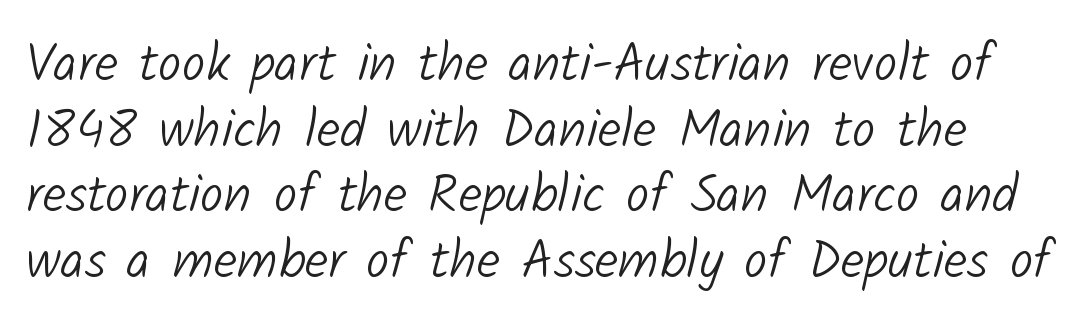
The image shows 53 px light sans-serif type; set line spacing 1.24x, normal letter spacing, not underlined; low stroke contrast and a medium x-height.
